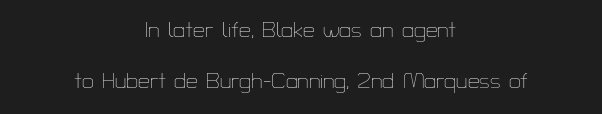
Italic: no, the glyphs are upright roman. The space beneath each line is pristine and unruled. Students, observe: this is what heavily led, spacious text looks like. The typesetting does not lean heavy: it is not bold.
